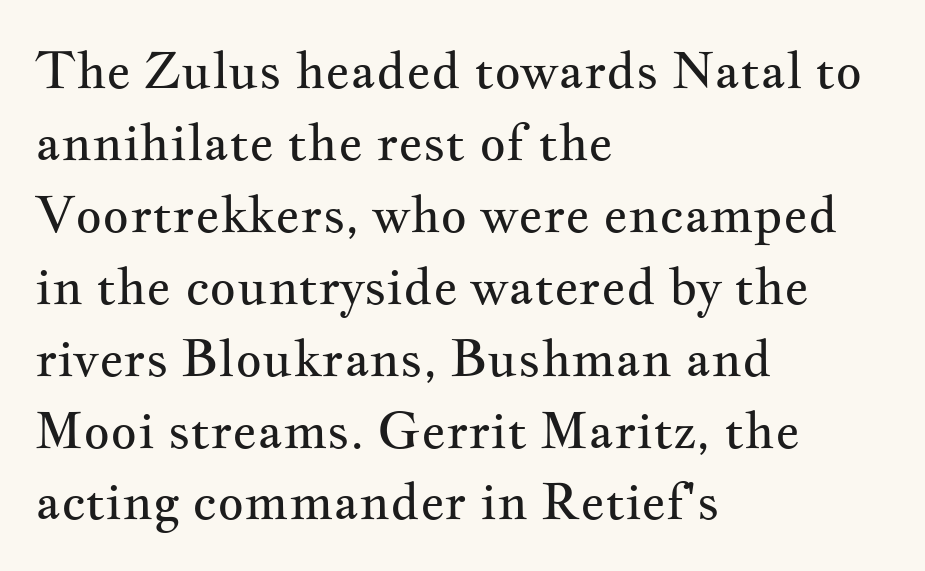
Q: Is the text bold? A: No.
Q: Is the text italic (slanted)? A: No, it is upright.
Q: Is the typeface a serif or a sans-serif typeface? A: Serif.
Q: Is the text underlined? A: No.
Q: How is the paragraph aligned? A: Left-aligned.
Q: Is the spacing between letters normal or unusually wide? A: Normal.
Q: Is the spacing between lines tight, normal or loose? A: Normal.
Q: Width (condensed, normal, or wide)? A: Wide.
Q: Stroke contrast? A: Medium.
Q: x-height? A: Small.
Q: Monospaced? A: No.
